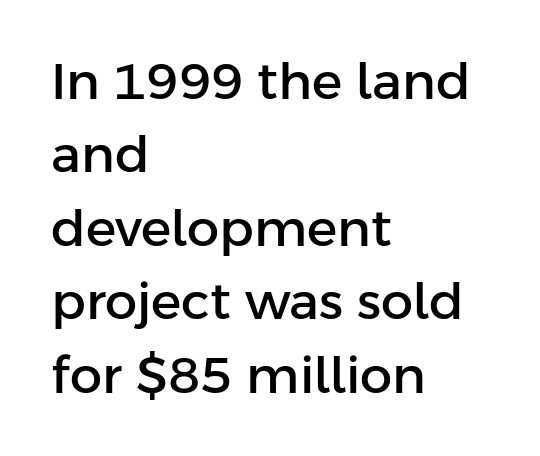
{"serif": "no", "italic": "no", "width": "normal", "stroke_contrast": "low", "x_height": "medium", "monospaced": "no", "underline": "no", "align": "left", "line_spacing": "normal", "line_spacing_ratio": 1.44, "letter_spacing": "normal", "letter_spacing_em": 0.0, "glyph_px": 51}
